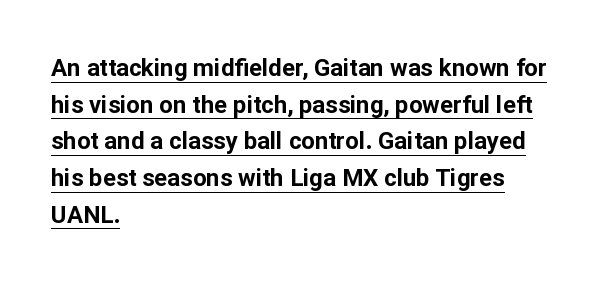
{"italic": "no", "bold": "yes", "underline": "yes", "align": "left", "line_spacing": "normal", "line_spacing_ratio": 1.53, "letter_spacing": "normal", "letter_spacing_em": 0.0, "glyph_px": 24}
